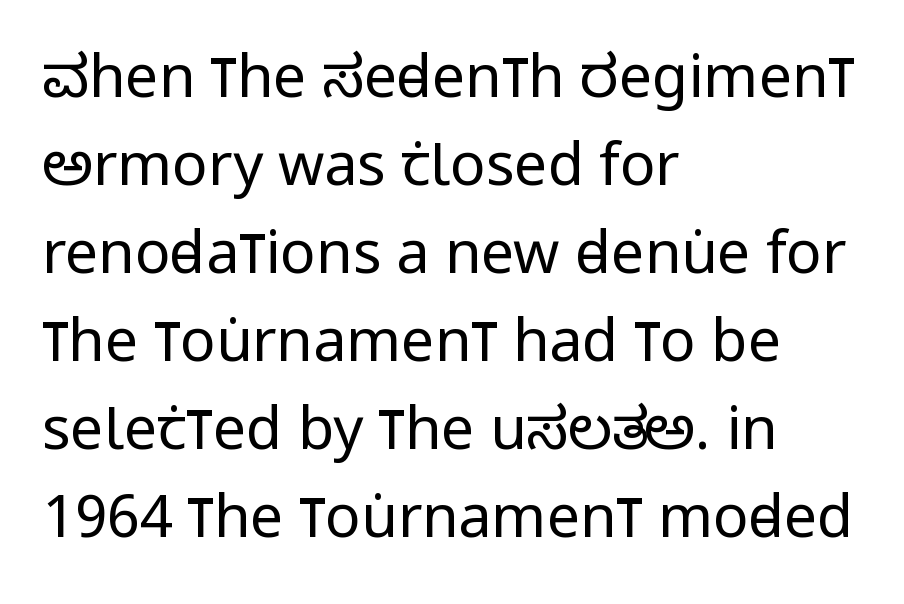
Q: Is the text bold? A: No.
Q: Is the text italic (slanted)? A: No, it is upright.
Q: Is the typeface a serif or a sans-serif typeface? A: Sans-serif.
Q: Is the text underlined? A: No.
Q: How is the paragraph aligned? A: Left-aligned.
Q: Is the spacing between letters normal or unusually wide? A: Normal.
Q: Is the spacing between lines tight, normal or loose? A: Normal.
Q: Width (condensed, normal, or wide)? A: Condensed.
Q: Stroke contrast? A: Low.
Q: x-height? A: Large.
Q: Monospaced? A: No.
